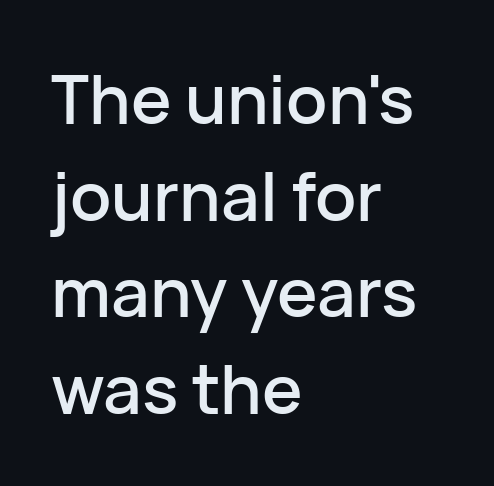
The image shows 68 px sans-serif type, upright; set left-aligned, normal line spacing (1.42x), normal letter spacing, not underlined; low stroke contrast and a medium x-height.
